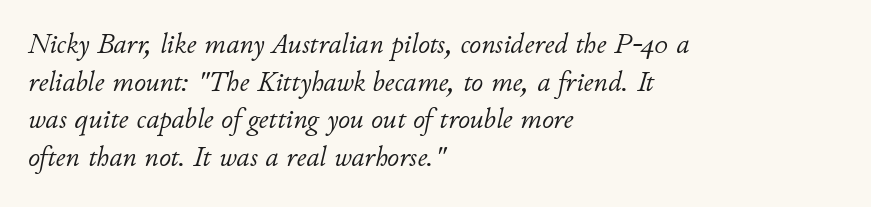
There's an unmistakable incline to the writing here. Typeset ragged right — the left edge is the straight one. The face used here is proportionally spaced, like ordinary book or web type. The typesetting does not lean heavy: it is not bold.
